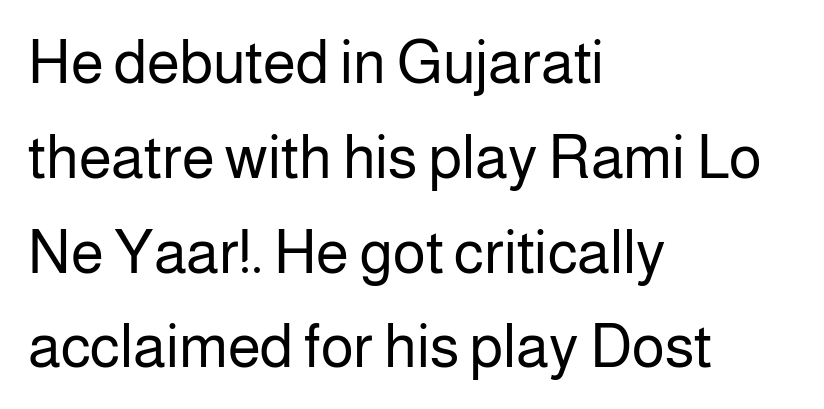
{"serif": "no", "italic": "no", "bold": "no", "weight": "regular", "width": "normal", "stroke_contrast": "low", "x_height": "medium", "monospaced": "no", "underline": "no", "align": "left", "line_spacing": "normal", "line_spacing_ratio": 1.58, "letter_spacing": "normal", "letter_spacing_em": 0.0, "glyph_px": 60}
